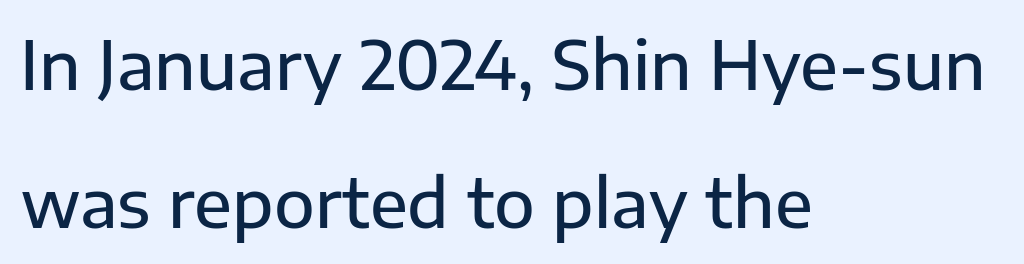
Q: Is the text italic (slanted)? A: No, it is upright.
Q: Is the typeface a serif or a sans-serif typeface? A: Sans-serif.
Q: Is the text underlined? A: No.
Q: How is the paragraph aligned? A: Left-aligned.
Q: Is the spacing between letters normal or unusually wide? A: Normal.
Q: Is the spacing between lines tight, normal or loose? A: Loose.
Q: Width (condensed, normal, or wide)? A: Normal.
Q: Stroke contrast? A: Low.
Q: x-height? A: Medium.
Q: Monospaced? A: No.
